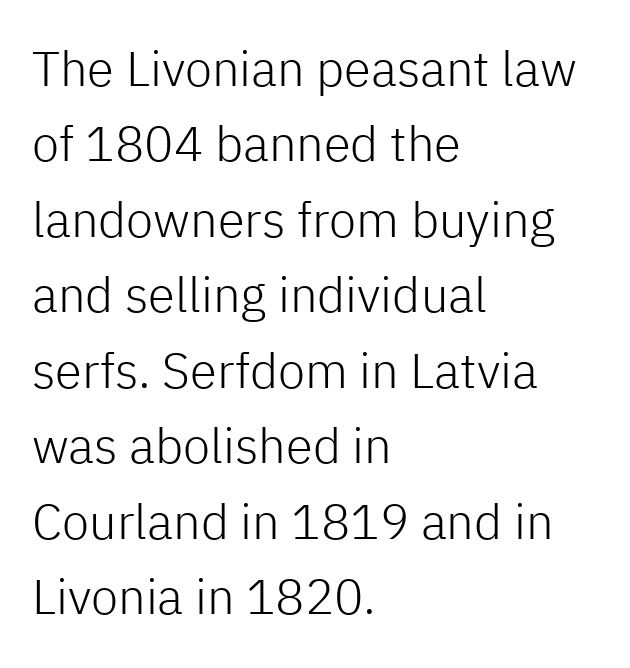
The axis of the letterforms is exactly vertical. Stem width sits at or under what a default text font uses. Normally led — the rows are evenly, conventionally spaced. These lines are composed in type without serifs. Nobody touched the tracking dial on this one.
